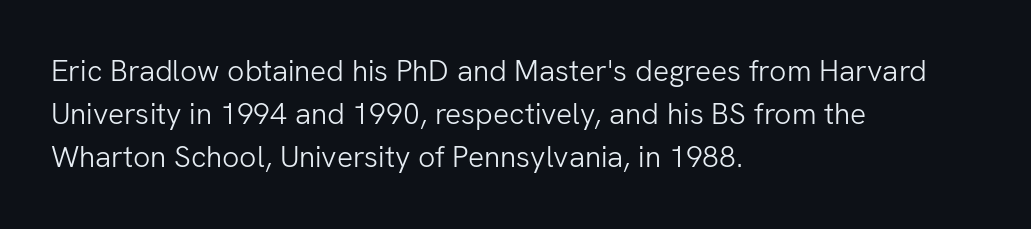
{"serif": "no", "italic": "no", "bold": "no", "weight": "light", "width": "normal", "stroke_contrast": "low", "x_height": "medium", "monospaced": "no", "underline": "no", "align": "left", "line_spacing": "normal", "line_spacing_ratio": 1.44, "letter_spacing": "normal", "letter_spacing_em": 0.0, "glyph_px": 30}
